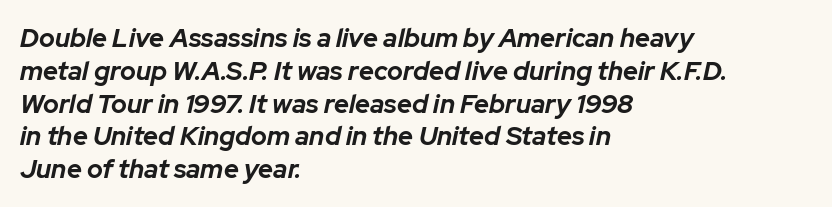
Q: Is the text bold? A: Yes.
Q: Is the text italic (slanted)? A: Yes, it leans right by about 12 degrees.
Q: Is the text underlined? A: No.
Q: How is the paragraph aligned? A: Left-aligned.
Q: Is the spacing between letters normal or unusually wide? A: Normal.
Q: Is the spacing between lines tight, normal or loose? A: Normal.
